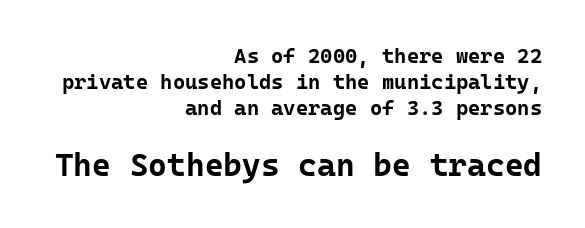
The image shows 32 px bold sans-serif type, upright, monospaced; set right-aligned, line spacing 1.23x, normal letter spacing, not underlined; the second (bottom) block is 1.52x larger; low stroke contrast and a medium x-height.
